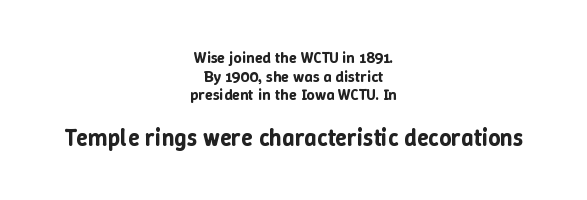
Q: Is the text italic (slanted)? A: No, it is upright.
Q: Is the text underlined? A: No.
Q: How is the paragraph aligned? A: Centered.
Q: Is the spacing between letters normal or unusually wide? A: Normal.
Q: Which block of text is set in a larger size, the first (top) or the second (bottom)? A: The second (bottom) one.
